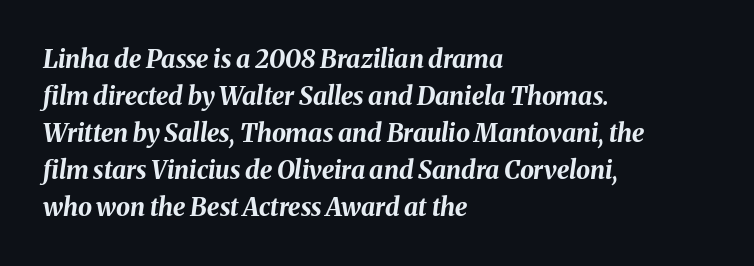
{"italic": "yes", "lean": "right", "slant_degrees": 8, "bold": "yes", "underline": "no", "align": "left", "line_spacing": "normal", "line_spacing_ratio": 1.48, "letter_spacing": "normal", "letter_spacing_em": 0.0, "glyph_px": 25}
